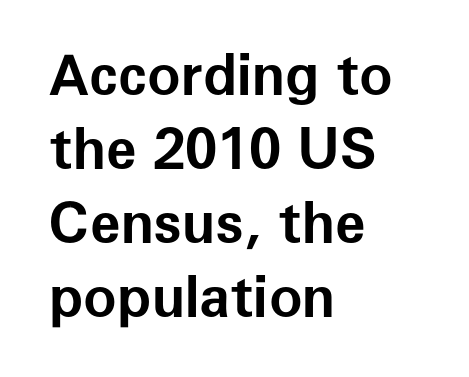
{"serif": "no", "italic": "no", "bold": "yes", "weight": "bold", "width": "normal", "stroke_contrast": "low", "x_height": "medium", "monospaced": "no", "underline": "no", "align": "left", "line_spacing": "normal", "line_spacing_ratio": 1.32, "letter_spacing": "normal", "letter_spacing_em": 0.0, "glyph_px": 56}
